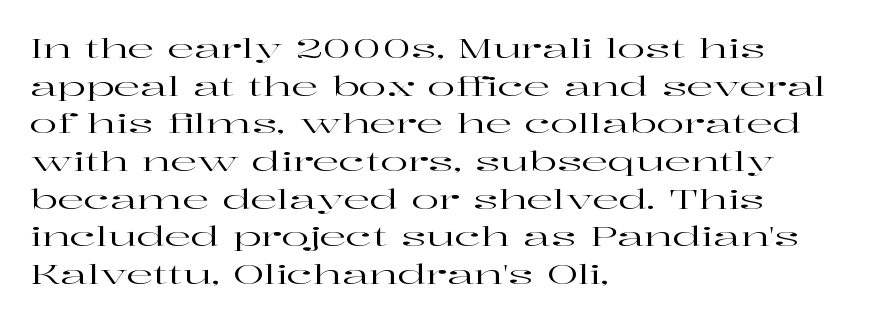
Which margin do the lines hug? The left one — the right edge is uneven. This sample uses plain, unmodified letter spacing. Glance below the letters and you will spot only blank space. Baseline-to-baseline distance is the conventional proportion of letter height.
